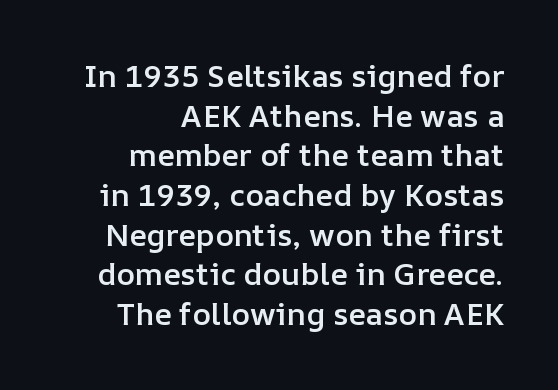
{"italic": "no", "bold": "semi", "weight": "semibold", "width": "normal", "stroke_contrast": "low", "x_height": "medium", "monospaced": "no", "underline": "no", "align": "right", "line_spacing": "normal", "line_spacing_ratio": 1.28, "letter_spacing": "normal", "letter_spacing_em": 0.0, "glyph_px": 31}
